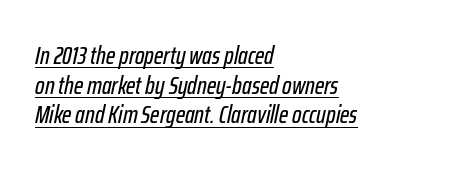
Q: Is the text italic (slanted)? A: Yes, it leans right by about 12 degrees.
Q: Is the text underlined? A: Yes.
Q: How is the paragraph aligned? A: Left-aligned.
Q: Is the spacing between letters normal or unusually wide? A: Normal.
